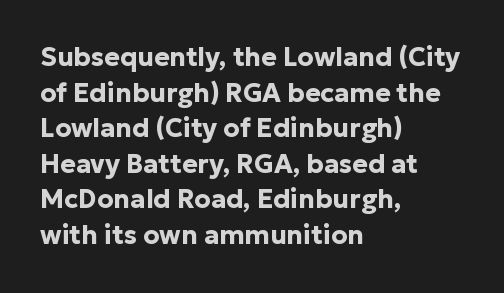
Q: Is the text bold? A: Yes.
Q: Is the text italic (slanted)? A: No, it is upright.
Q: Is the text underlined? A: No.
Q: How is the paragraph aligned? A: Left-aligned.
Q: Is the spacing between letters normal or unusually wide? A: Normal.
Q: Is the spacing between lines tight, normal or loose? A: Normal.
